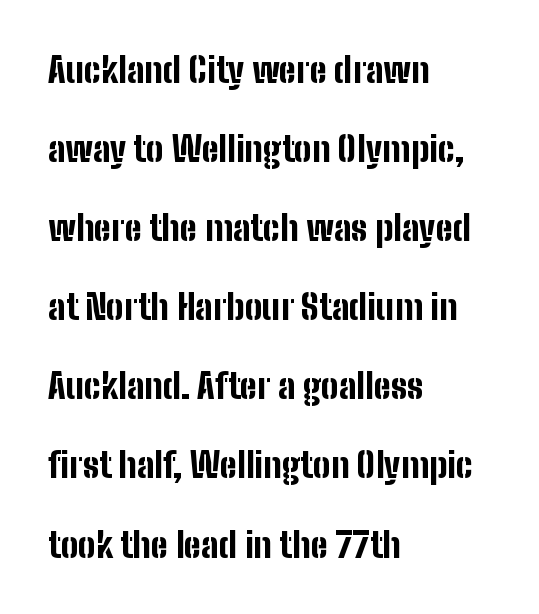
{"serif": "no", "italic": "no", "bold": "yes", "weight": "bold", "width": "condensed", "stroke_contrast": "low", "x_height": "medium", "monospaced": "no", "underline": "no", "align": "left", "line_spacing": "loose", "line_spacing_ratio": 2.26, "letter_spacing": "normal", "letter_spacing_em": 0.0, "glyph_px": 35}
